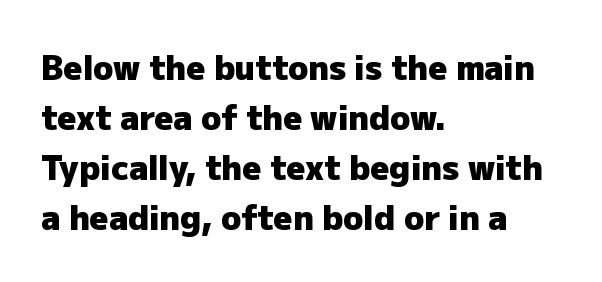
Q: Is the text bold? A: Yes.
Q: Is the text italic (slanted)? A: No, it is upright.
Q: Is the typeface a serif or a sans-serif typeface? A: Sans-serif.
Q: Is the text underlined? A: No.
Q: How is the paragraph aligned? A: Left-aligned.
Q: Is the spacing between letters normal or unusually wide? A: Normal.
Q: Is the spacing between lines tight, normal or loose? A: Normal.
Q: Width (condensed, normal, or wide)? A: Normal.
Q: Stroke contrast? A: Low.
Q: x-height? A: Medium.
Q: Monospaced? A: No.
